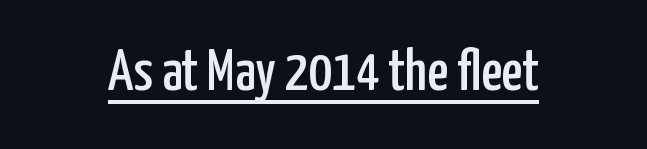
Emphasis is given by a line drawn under the lettering. A typesetter would call this zero additional tracking. Every character sits straight up, as roman type does. Varying glyph widths throughout — classic text-font behaviour.
